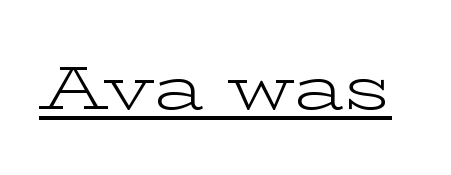
Q: Is the text bold? A: No.
Q: Is the text italic (slanted)? A: No, it is upright.
Q: Is the typeface a serif or a sans-serif typeface? A: Serif.
Q: Is the text underlined? A: Yes.
Q: Is the spacing between letters normal or unusually wide? A: Normal.
Q: Width (condensed, normal, or wide)? A: Wide.
Q: Stroke contrast? A: Low.
Q: x-height? A: Medium.
Q: Monospaced? A: No.
